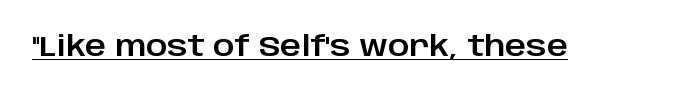
The image shows 29 px sans-serif type, upright; set normal letter spacing, underlined; low stroke contrast and a large x-height.
